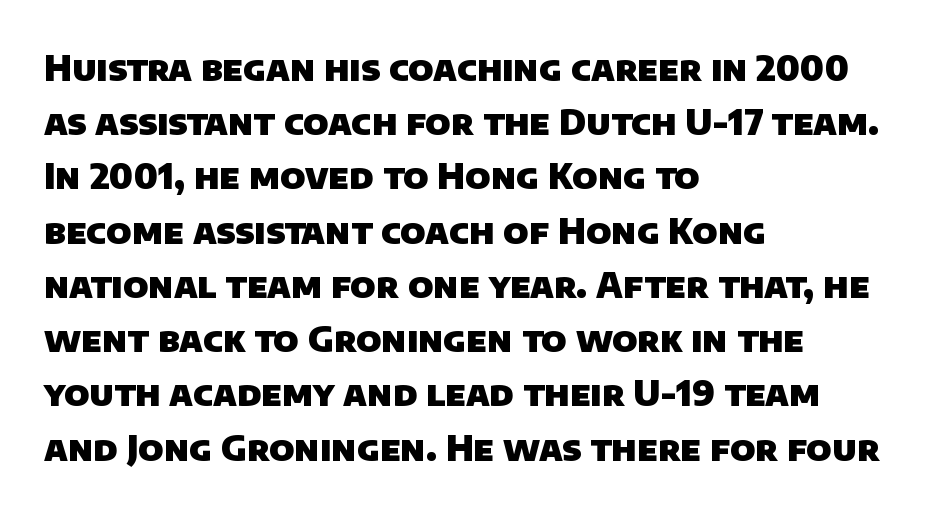
Q: Is the text bold? A: Yes.
Q: Is the typeface a serif or a sans-serif typeface? A: Sans-serif.
Q: Is the text underlined? A: No.
Q: How is the paragraph aligned? A: Left-aligned.
Q: Is the spacing between letters normal or unusually wide? A: Normal.
Q: Is the spacing between lines tight, normal or loose? A: Normal.
Q: Width (condensed, normal, or wide)? A: Normal.
Q: Stroke contrast? A: Low.
Q: x-height? A: Large.
Q: Monospaced? A: No.
